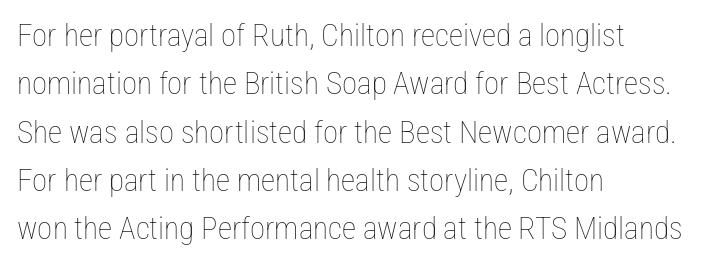
Quick note: interline space is typical. Does the lettering tilt? It doesn't — this is upright. Think of a printed novel: that variable character pitch is what you see here. These lines keep a tight, regular rhythm from letter to letter.
